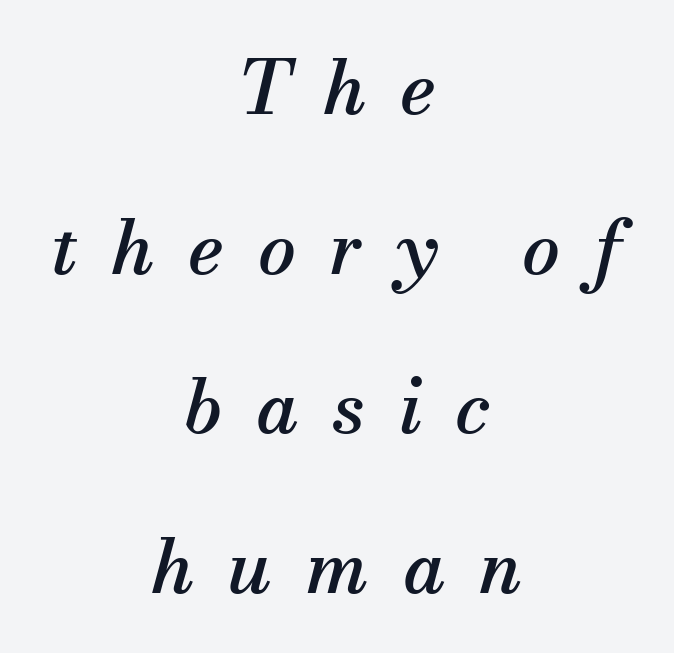
{"serif": "yes", "italic": "yes", "lean": "right", "slant_degrees": 13, "width": "normal", "stroke_contrast": "medium", "x_height": "small", "monospaced": "no", "underline": "no", "align": "center", "line_spacing": "loose", "line_spacing_ratio": 2.13, "letter_spacing": "wide", "letter_spacing_em": 0.45, "glyph_px": 75}
